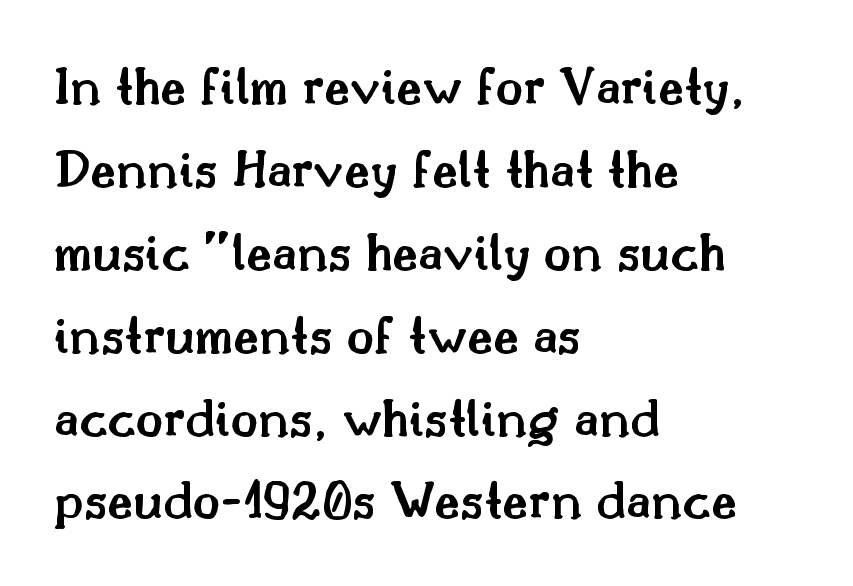
Q: Is the text bold? A: Semi-bold.
Q: Is the text italic (slanted)? A: No, it is upright.
Q: Is the typeface a serif or a sans-serif typeface? A: Serif.
Q: Is the text underlined? A: No.
Q: How is the paragraph aligned? A: Left-aligned.
Q: Is the spacing between letters normal or unusually wide? A: Normal.
Q: Is the spacing between lines tight, normal or loose? A: Normal.
Q: Width (condensed, normal, or wide)? A: Normal.
Q: Stroke contrast? A: Medium.
Q: x-height? A: Small.
Q: Monospaced? A: No.
